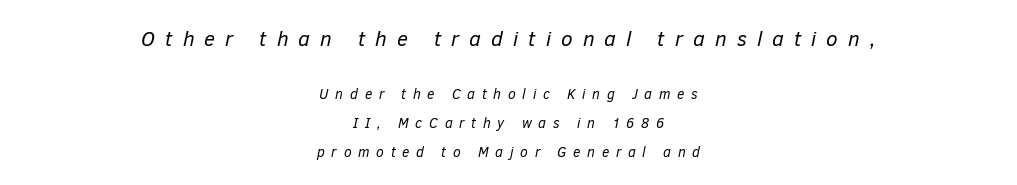
Q: Is the text bold? A: No.
Q: Is the text italic (slanted)? A: Yes, it leans right by about 12 degrees.
Q: Is the text underlined? A: No.
Q: How is the paragraph aligned? A: Centered.
Q: Is the spacing between letters normal or unusually wide? A: Unusually wide.
Q: Is the spacing between lines tight, normal or loose? A: Loose.
Q: Which block of text is set in a larger size, the first (top) or the second (bottom)? A: The first (top) one.
